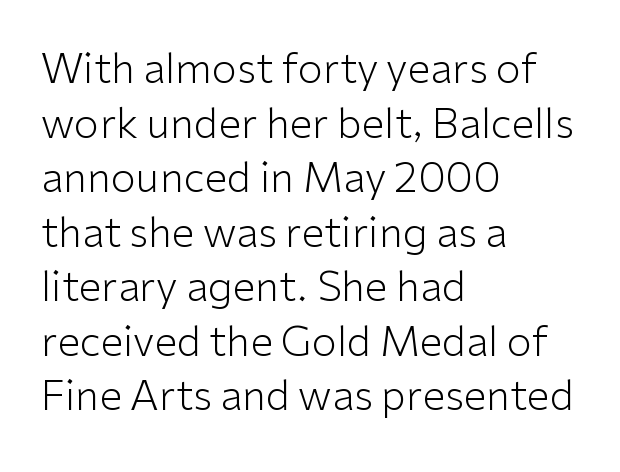
The image shows 41 px light sans-serif type, upright; set left-aligned, normal line spacing (1.33x), normal letter spacing, not underlined; low stroke contrast and a medium x-height.
